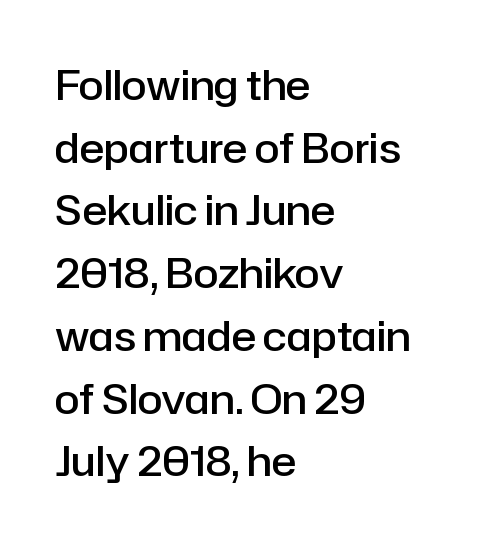
Q: Is the text bold? A: Semi-bold.
Q: Is the text italic (slanted)? A: No, it is upright.
Q: Is the typeface a serif or a sans-serif typeface? A: Sans-serif.
Q: Is the text underlined? A: No.
Q: How is the paragraph aligned? A: Left-aligned.
Q: Is the spacing between letters normal or unusually wide? A: Normal.
Q: Is the spacing between lines tight, normal or loose? A: Normal.
Q: Width (condensed, normal, or wide)? A: Normal.
Q: Stroke contrast? A: Low.
Q: x-height? A: Medium.
Q: Monospaced? A: No.
